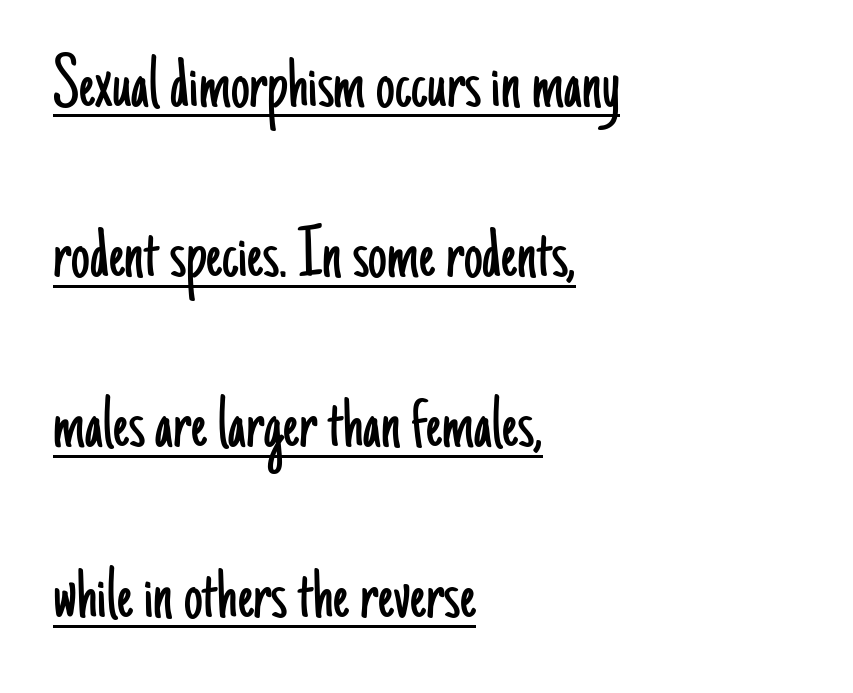
Compared with undecorated copy, this sample adds a rule below the words. Is this a heavy cut? Hardly; it is regular or lighter. The face used here is proportionally spaced, like ordinary book or web type. The passage is arranged the way most books set body copy — flush left.
